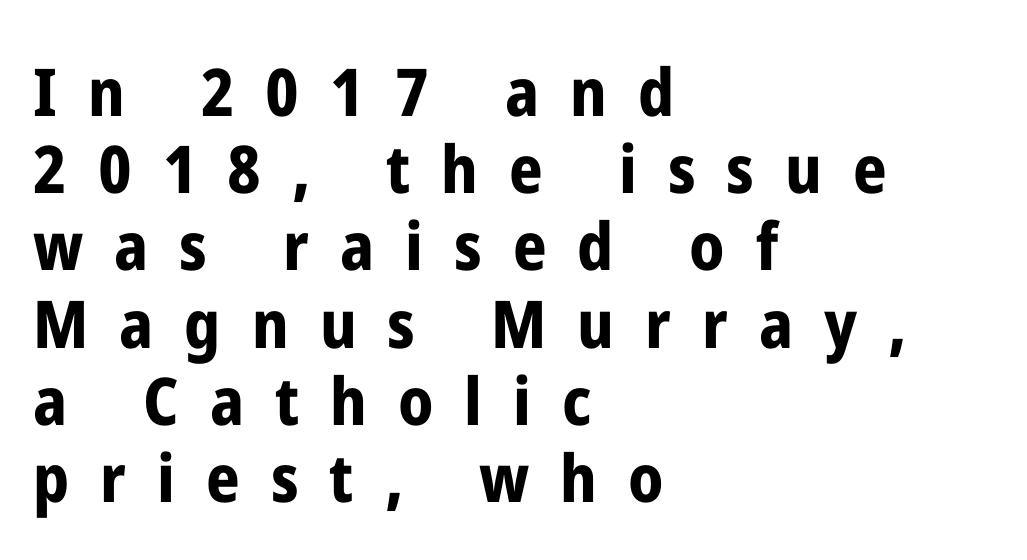
The image shows 66 px bold, condensed sans-serif type, upright; set left-aligned, line spacing 1.17x, unusually wide letter spacing (+0.47 em), not underlined; low stroke contrast and a medium x-height.
